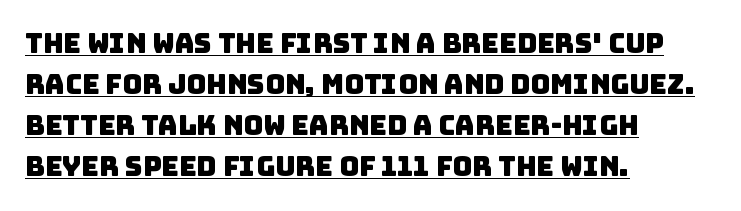
Between one letter and the next there's only the usual sliver of space. A rule runs beneath these lines of type. In terms of leading, this rendering sits right in the middle. These lines are set flush left with a ragged right edge.
